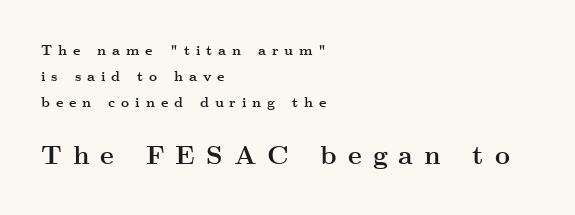
{"italic": "no", "bold": "yes", "underline": "no", "align": "left", "line_spacing_ratio": 1.84, "letter_spacing": "wide", "letter_spacing_em": 0.42, "larger_block": "second", "size_ratio": 1.86, "glyph_px": 26}
